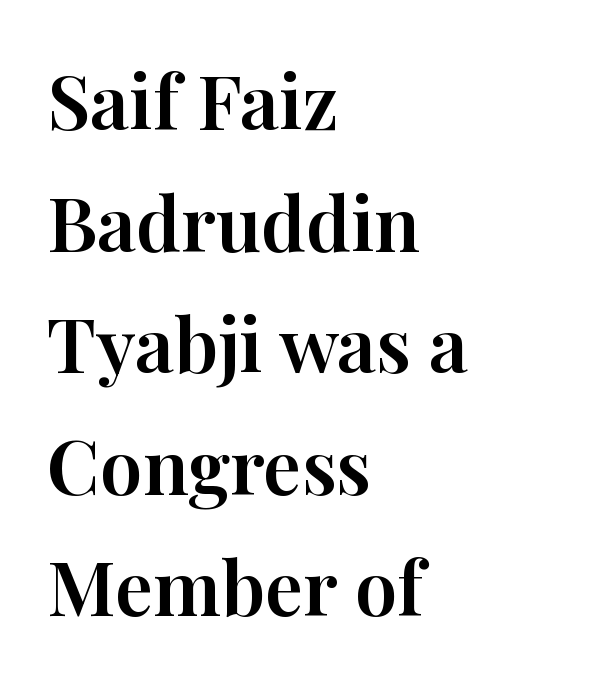
Each letter's strokes conclude with small projecting serifs. Layout note: lines flush left. The face used here is proportionally spaced, like ordinary book or web type. Vertically, the passage feels balanced, rows spaced as you'd expect. The face used here is rendered with its standard letterfit.
